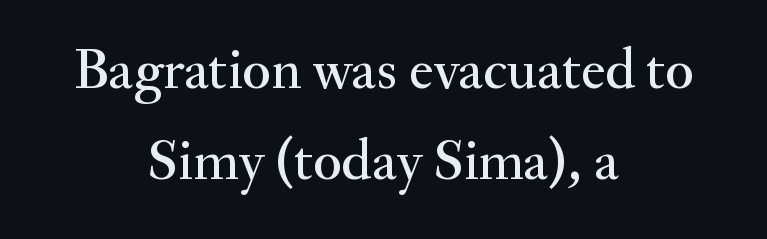
{"serif": "yes", "italic": "no", "width": "normal", "stroke_contrast": "medium", "x_height": "small", "monospaced": "no", "underline": "no", "align": "center", "line_spacing": "normal", "line_spacing_ratio": 1.57, "letter_spacing": "normal", "letter_spacing_em": 0.0, "glyph_px": 58}
